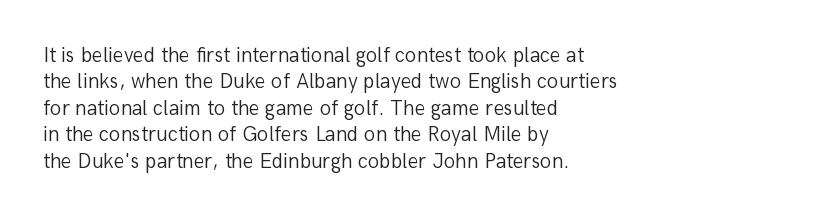
The image shows 21 px text type, upright; set left-aligned, normal line spacing (1.26x), normal letter spacing, not underlined.
